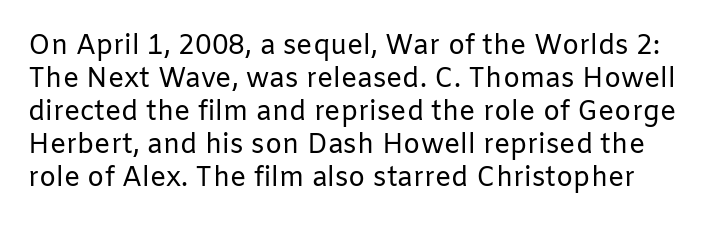
Q: Is the text bold? A: No.
Q: Is the text italic (slanted)? A: No, it is upright.
Q: Is the text underlined? A: No.
Q: Is the spacing between letters normal or unusually wide? A: Normal.
